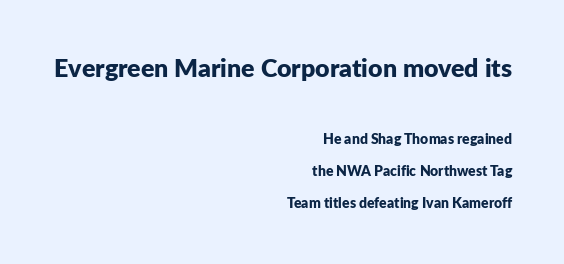
The image shows 25 px bold type, upright; set right-aligned, loose line spacing (2.31x), normal letter spacing, not underlined; the first (top) block is 1.79x larger.
